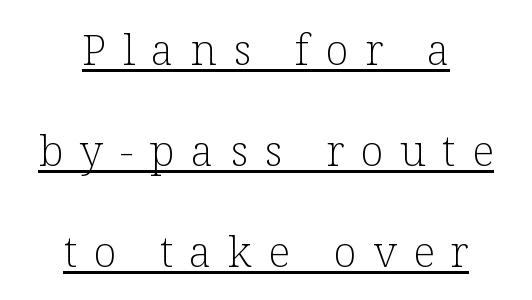
The image shows 43 px light serif type, upright; set centered, loose line spacing (2.35x), unusually wide letter spacing (+0.38 em), underlined; low stroke contrast and a medium x-height.
